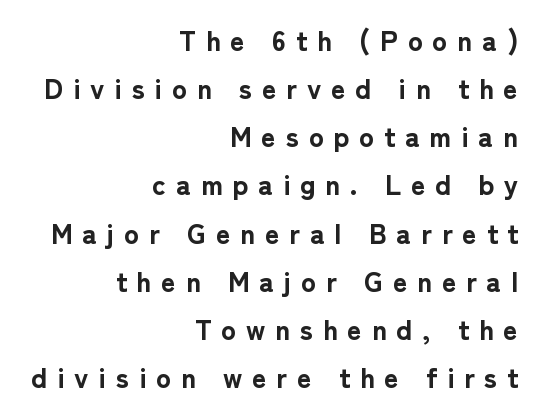
The letters stand upright; this is a roman face. Think of a printed novel: that variable character pitch is what you see here. Any mark beneath the type? The region is blank. Does extra space separate the letters? Yes, quite a lot of it. The rendering uses a bold face; every stroke is thick and dark.
